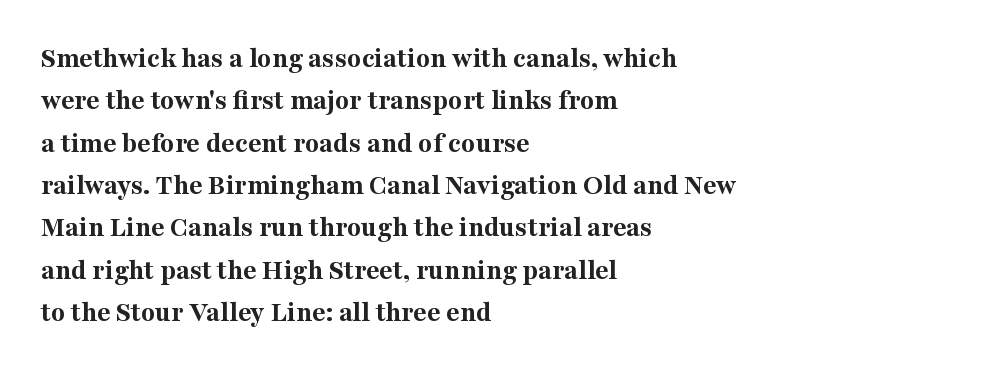
Vertical spacing — default. The rendering uses natural spacing where letterforms have individual widths. Is the letter spacing exaggerated? No — it looks like the ordinary default. These lines were composed using upright roman letters. The paragraph shown leans on its left margin.
